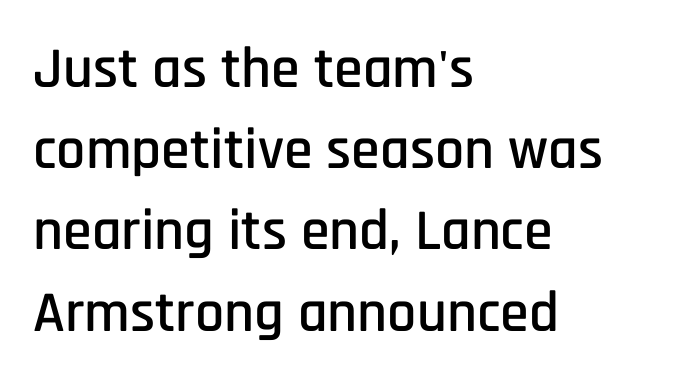
Q: Is the text italic (slanted)? A: No, it is upright.
Q: Is the typeface a serif or a sans-serif typeface? A: Sans-serif.
Q: Is the text underlined? A: No.
Q: How is the paragraph aligned? A: Left-aligned.
Q: Is the spacing between letters normal or unusually wide? A: Normal.
Q: Is the spacing between lines tight, normal or loose? A: Normal.
Q: Width (condensed, normal, or wide)? A: Condensed.
Q: Stroke contrast? A: Low.
Q: x-height? A: Large.
Q: Monospaced? A: No.
